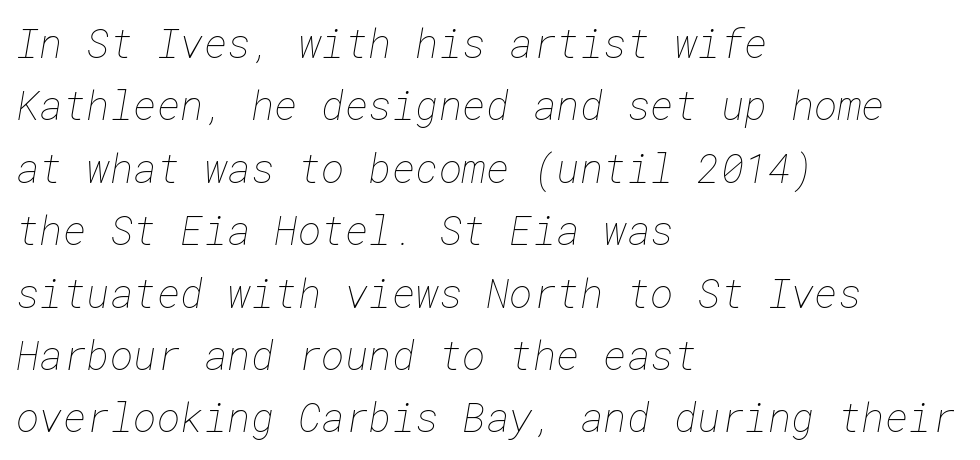
The image shows 40 px thin type; set left-aligned, normal line spacing (1.56x), normal letter spacing, not underlined; low stroke contrast and a medium x-height.
